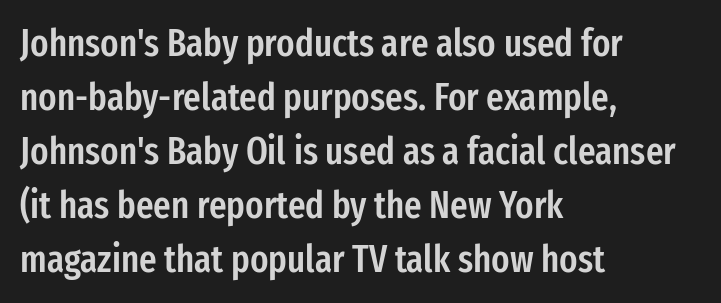
Its strokes are somewhat broadened, the hallmark of semibold type. Compared with typical body copy, the letter spacing here is the same. Is this a fixed-width face? No — the glyphs have proportional, varying widths. Is the block centered? No — it sits flush against the left margin. Letters rest on an invisible, unmarked baseline. Quick note: not italic, upright.
